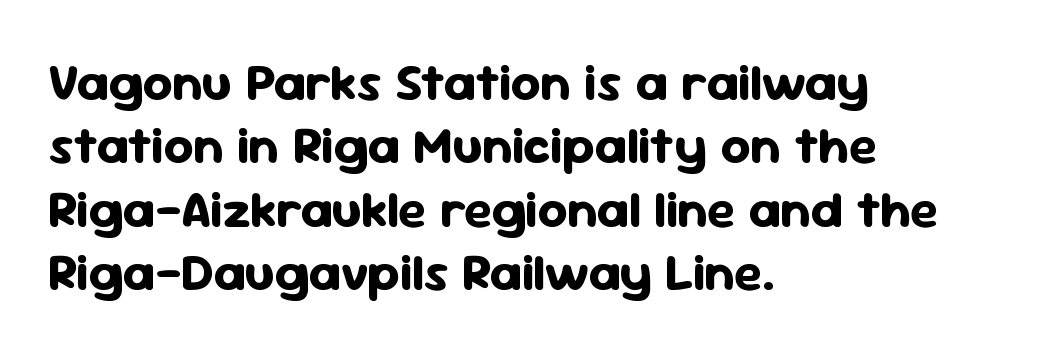
{"serif": "no", "italic": "no", "bold": "yes", "weight": "bold", "width": "normal", "stroke_contrast": "low", "x_height": "medium", "monospaced": "no", "underline": "no", "align": "left", "line_spacing_ratio": 1.22, "letter_spacing": "normal", "letter_spacing_em": 0.0, "glyph_px": 52}
